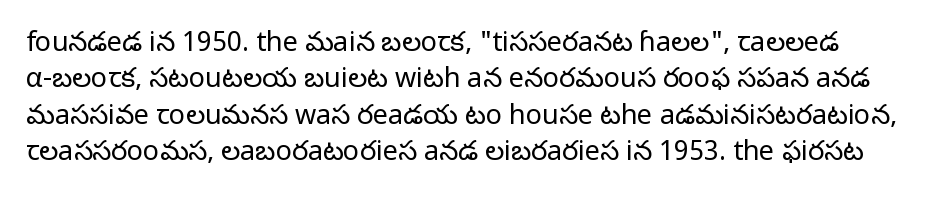
Q: Is the text bold? A: No.
Q: Is the text italic (slanted)? A: No, it is upright.
Q: Is the text underlined? A: No.
Q: Is the spacing between letters normal or unusually wide? A: Normal.
Q: Is the spacing between lines tight, normal or loose? A: Normal.
